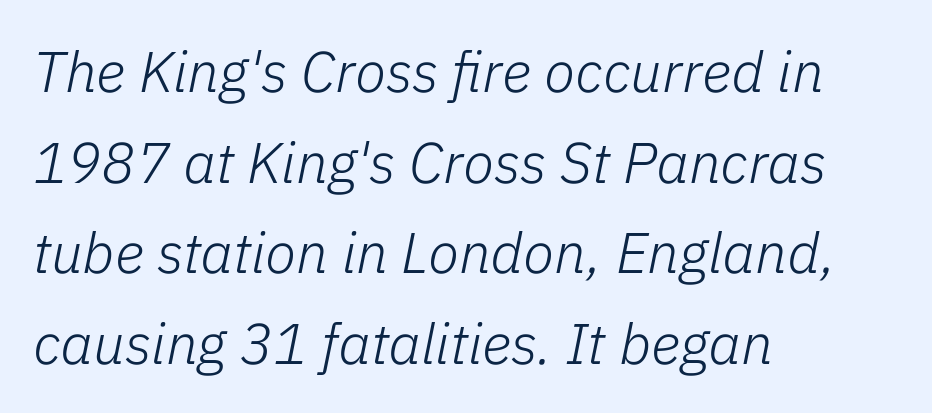
Nobody drew a line under any word here. On a weight scale, this lands at 450 or below. Glyph-to-glyph distance matches everyday printed text. The lines in this sample share a left origin and differ only in where they stop.
